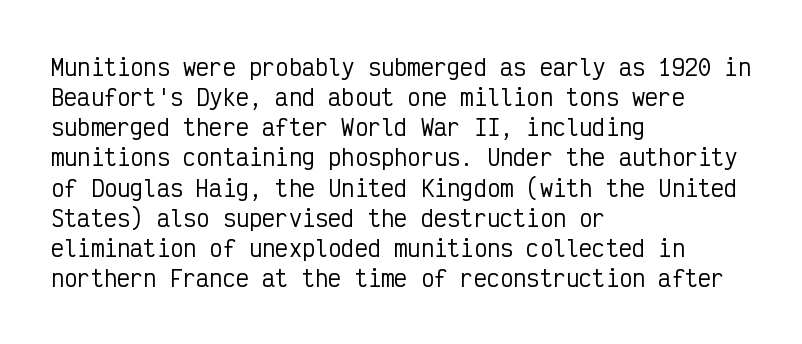
{"italic": "no", "underline": "no", "align": "left", "line_spacing": "normal", "line_spacing_ratio": 1.37, "letter_spacing": "normal", "letter_spacing_em": 0.0, "glyph_px": 22}
